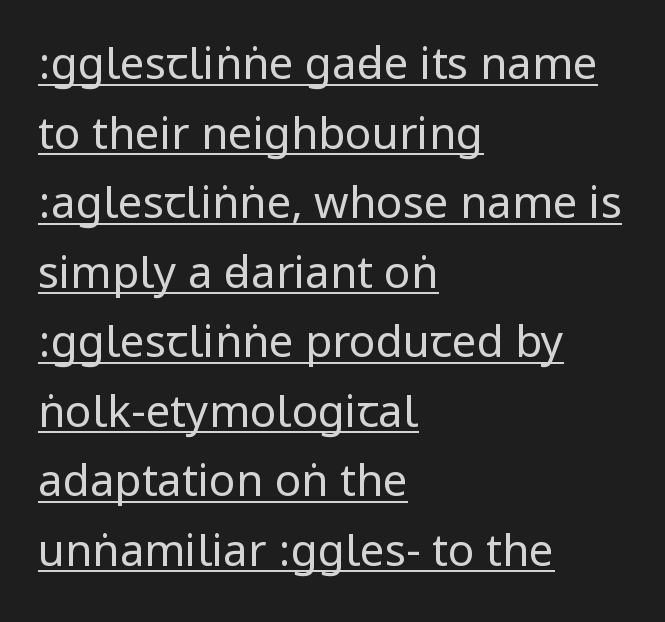
Q: Is the text bold? A: No.
Q: Is the text italic (slanted)? A: No, it is upright.
Q: Is the typeface a serif or a sans-serif typeface? A: Sans-serif.
Q: Is the text underlined? A: Yes.
Q: How is the paragraph aligned? A: Left-aligned.
Q: Is the spacing between letters normal or unusually wide? A: Normal.
Q: Is the spacing between lines tight, normal or loose? A: Normal.
Q: Width (condensed, normal, or wide)? A: Condensed.
Q: Stroke contrast? A: Low.
